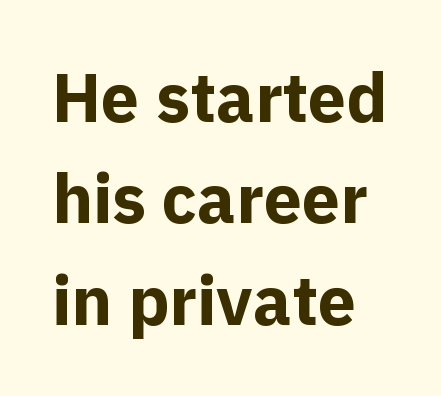
Q: Is the text bold? A: Yes.
Q: Is the text italic (slanted)? A: No, it is upright.
Q: Is the typeface a serif or a sans-serif typeface? A: Sans-serif.
Q: Is the text underlined? A: No.
Q: Is the spacing between letters normal or unusually wide? A: Normal.
Q: Is the spacing between lines tight, normal or loose? A: Normal.
Q: Width (condensed, normal, or wide)? A: Normal.
Q: x-height? A: Medium.
Q: Monospaced? A: No.
